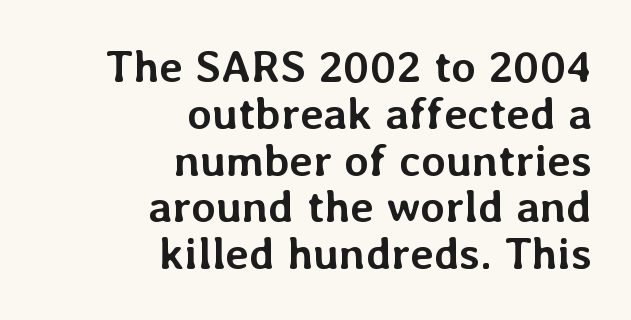
The rendering uses natural spacing where letterforms have individual widths. Honestly, the letter spacing is just normal — you wouldn't notice it. Layout note: lines flush right. The passage shown is emphatically bold. Summary of vertical rhythm: compact, with narrow interline spacing.
